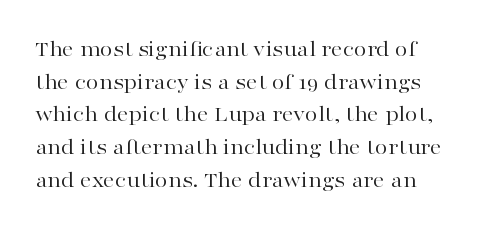
This reads as an unemphasized weight, regular at the heaviest. Honestly, there is no underline to notice here at all. The type is set solid horizontally, with unmodified tracking. If you measured baseline to baseline, you'd find a middling distance.
